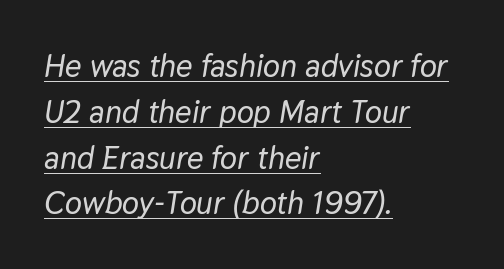
Each word holds together tightly as a unit, with standard inter-letter gaps. Students, observe the line beneath the letters — that is underlining. The whole block is typeset with a tilt. Which margin do the lines hug? The left one — the right edge is uneven.
